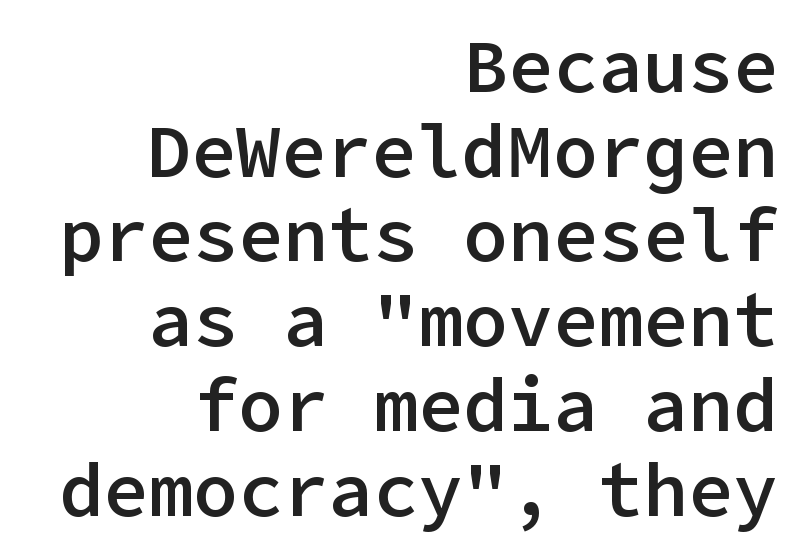
Is there any slant? The stems are plumb. Type style note: lacks serifs. Is there much room between lines? No — they nearly touch. Notice the strokes are somewhat thickened but not fully heavy: this is a semibold. Casual observation: everything's shoved over to the right.
